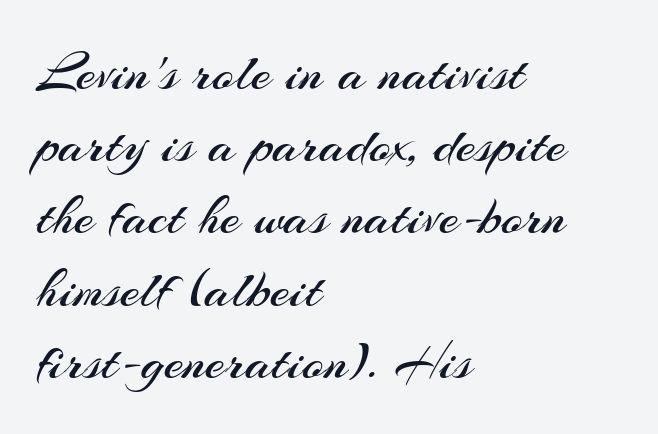
The characters are drawn with everyday or finer stroke widths. Note the varied advance widths — an 'i' is clearly narrower than an 'm'. This sample keeps an unexceptional amount of space between lines.
